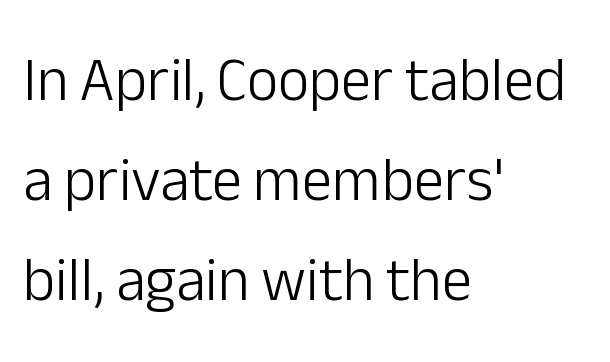
{"serif": "no", "italic": "no", "bold": "no", "weight": "light", "width": "normal", "stroke_contrast": "low", "x_height": "medium", "monospaced": "no", "underline": "no", "align": "left", "line_spacing": "normal", "line_spacing_ratio": 1.64, "letter_spacing": "normal", "letter_spacing_em": 0.0, "glyph_px": 61}
